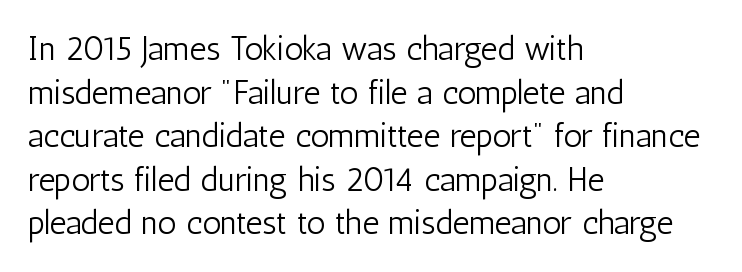
Q: Is the text bold? A: No.
Q: Is the text italic (slanted)? A: No, it is upright.
Q: Is the typeface a serif or a sans-serif typeface? A: Sans-serif.
Q: Is the text underlined? A: No.
Q: How is the paragraph aligned? A: Left-aligned.
Q: Is the spacing between letters normal or unusually wide? A: Normal.
Q: Is the spacing between lines tight, normal or loose? A: Normal.
Q: Width (condensed, normal, or wide)? A: Condensed.
Q: Stroke contrast? A: Low.
Q: x-height? A: Medium.
Q: Monospaced? A: No.
